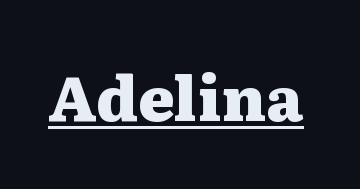
The image shows 62 px heavy, wide serif type, upright; set normal letter spacing, underlined; medium stroke contrast and a medium x-height.
